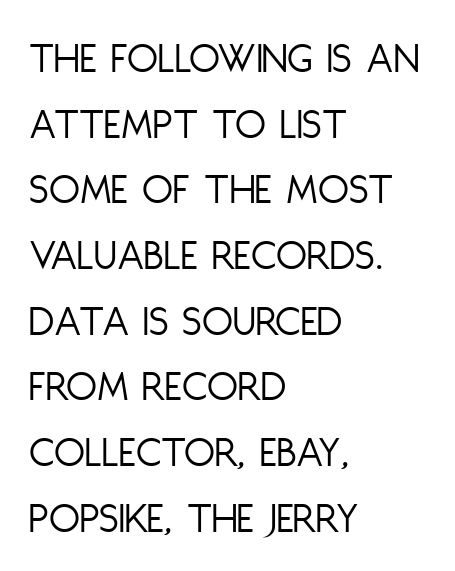
Letter spacing: default. These lines are rendered in a variable-pitch font. Grotesque or geometric, the face here clearly has no serifs. The area under the type is left untouched.
